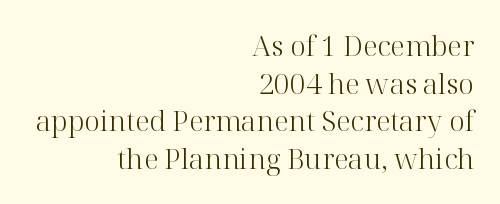
{"serif": "yes", "italic": "no", "bold": "no", "weight": "light", "width": "normal", "stroke_contrast": "high", "x_height": "medium", "monospaced": "no", "underline": "no", "align": "right", "line_spacing": "normal", "line_spacing_ratio": 1.34, "letter_spacing": "normal", "letter_spacing_em": 0.0, "glyph_px": 28}
